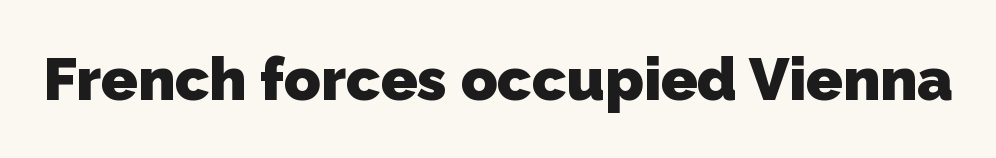
Q: Is the text bold? A: Yes.
Q: Is the typeface a serif or a sans-serif typeface? A: Sans-serif.
Q: Is the text underlined? A: No.
Q: Is the spacing between letters normal or unusually wide? A: Normal.
Q: Width (condensed, normal, or wide)? A: Normal.
Q: Stroke contrast? A: Low.
Q: x-height? A: Medium.
Q: Monospaced? A: No.
